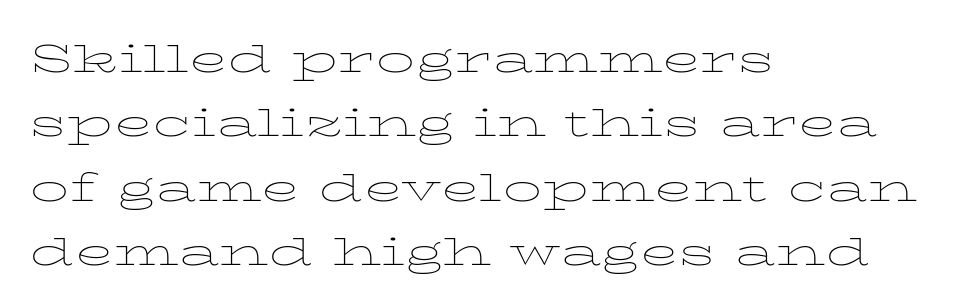
{"italic": "no", "bold": "no", "weight": "thin", "width": "wide", "stroke_contrast": "low", "x_height": "medium", "monospaced": "no", "underline": "no", "align": "left", "line_spacing": "normal", "line_spacing_ratio": 1.26, "letter_spacing": "normal", "letter_spacing_em": 0.0, "glyph_px": 51}
